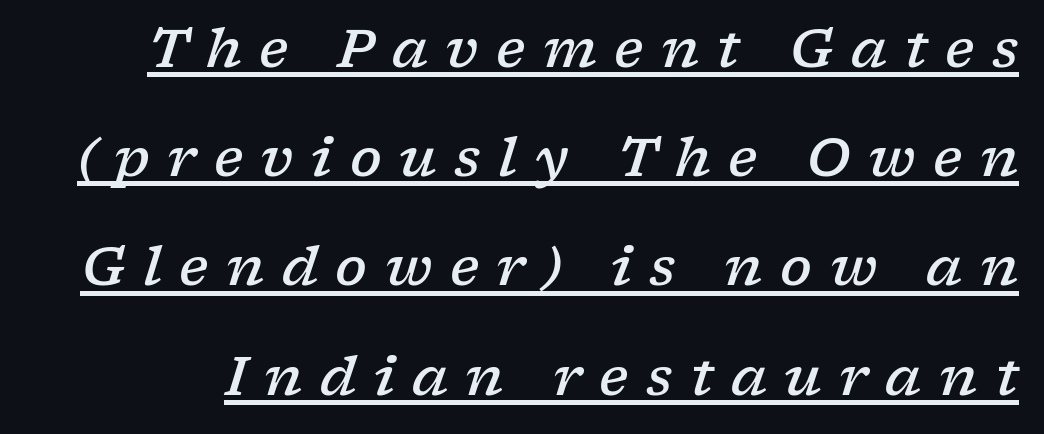
You could not count columns in this text — the font is proportionally spaced. There is plenty of visible air inserted between adjacent glyphs. The type family on display is of the serif kind. Bold? Not quite — semibold, heavier than regular but stopping short.
